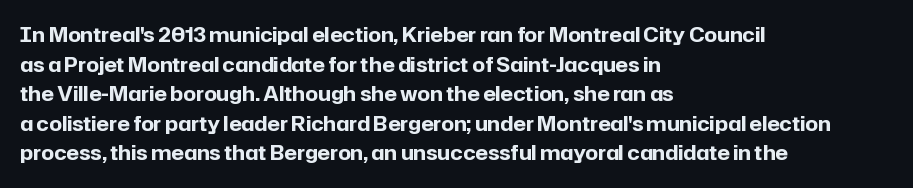
Q: Is the text bold? A: Yes.
Q: Is the text italic (slanted)? A: No, it is upright.
Q: Is the text underlined? A: No.
Q: How is the paragraph aligned? A: Left-aligned.
Q: Is the spacing between letters normal or unusually wide? A: Normal.
Q: Is the spacing between lines tight, normal or loose? A: Normal.
